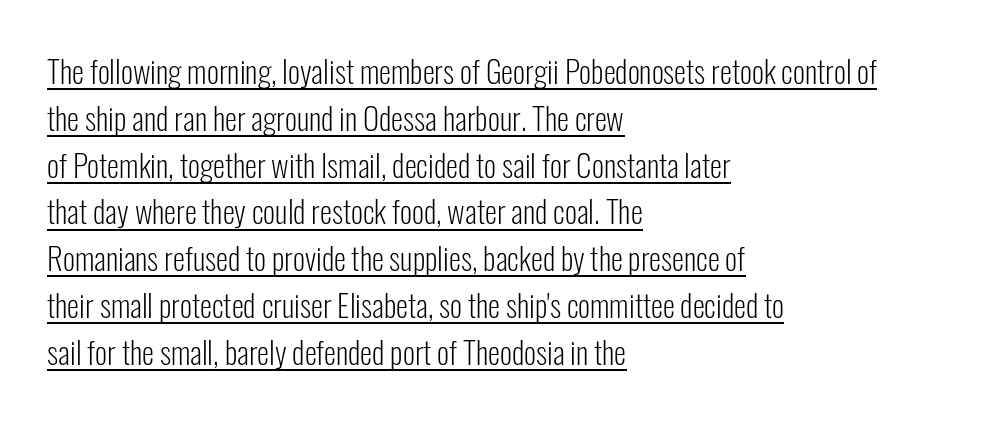
Observe the absence of serifs on each vertical stroke in this sample. This rendering features underlined lettering. No chunkiness to these letters — they're not bold. Reading down the block, your eye returns to a fixed left position each line. A roman cut, with each character standing at attention.
